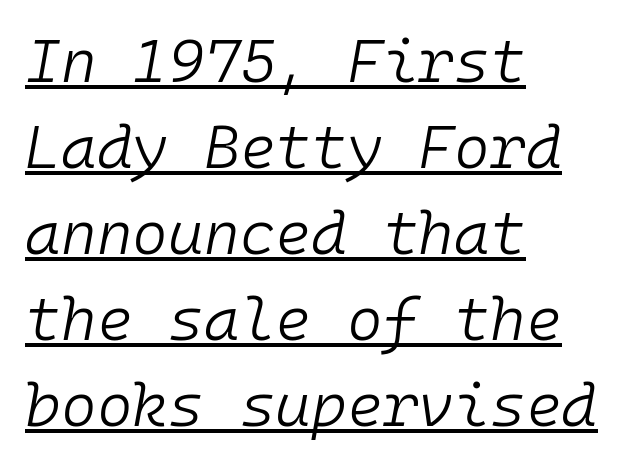
Whoever set this chose a conventional vertical rhythm. The typesetter has applied underlining to the passage shown. Each letter, wide or thin by design, is forced into the same width here. These lines were composed using italics. Does the copy run flush right? No — it runs flush left. The letterforms sit shoulder to shoulder at normal distance.
